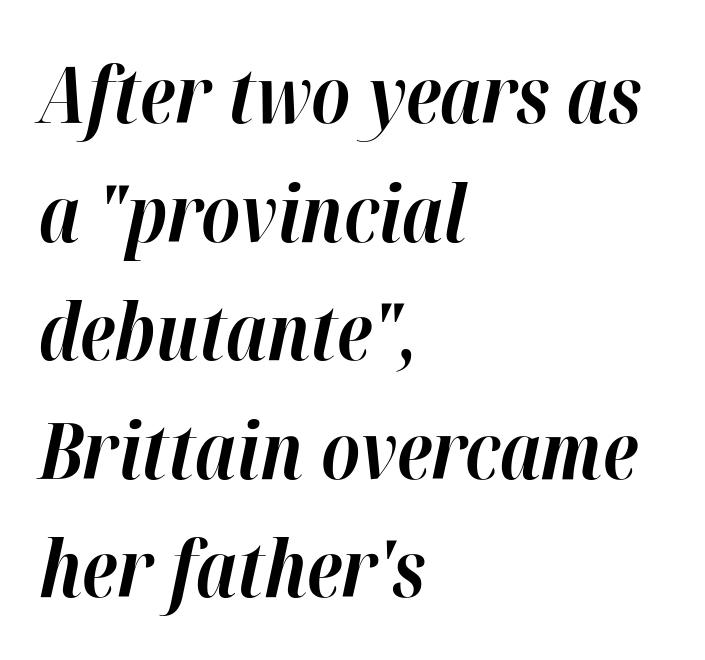
The image shows 78 px bold type, italic (leaning right); set left-aligned, normal line spacing (1.52x), normal letter spacing, not underlined; high stroke contrast and a medium x-height.
